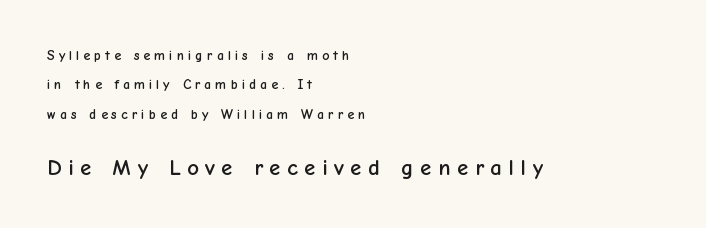
{"italic": "no", "underline": "no", "align": "left", "line_spacing": "loose", "line_spacing_ratio": 2.1, "letter_spacing": "wide", "letter_spacing_em": 0.28, "larger_block": "second", "size_ratio": 1.64, "glyph_px": 23}
